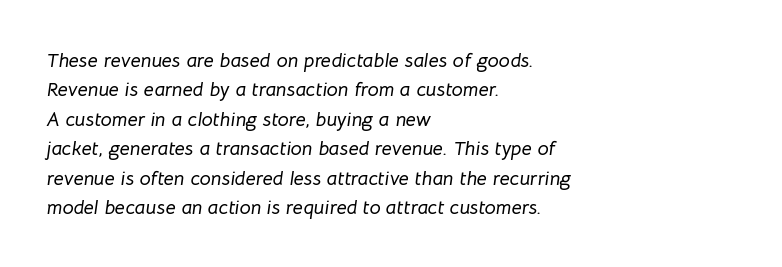
The image shows 20 px text type, italic (leaning right); set left-aligned, normal line spacing (1.47x), normal letter spacing, not underlined.
